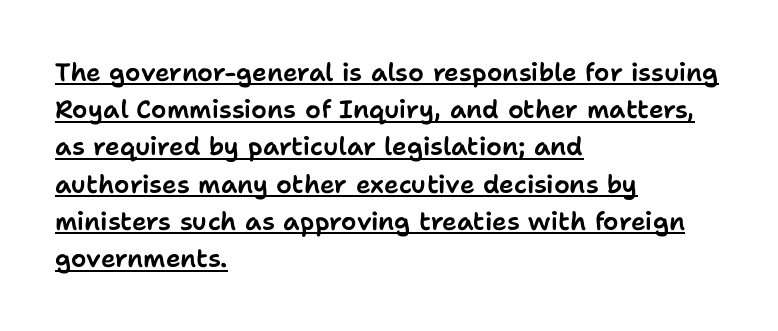
Q: Is the text italic (slanted)? A: No, it is upright.
Q: Is the text underlined? A: Yes.
Q: How is the paragraph aligned? A: Left-aligned.
Q: Is the spacing between letters normal or unusually wide? A: Normal.
Q: Is the spacing between lines tight, normal or loose? A: Normal.
